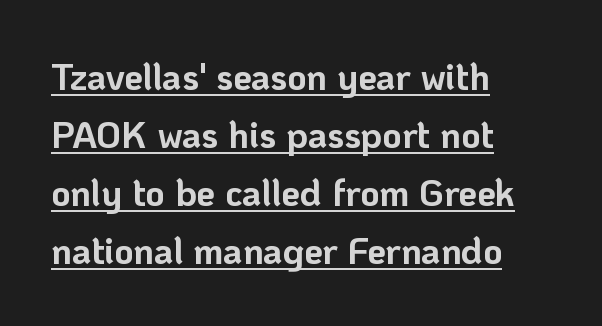
The image shows 37 px bold sans-serif type, upright; set left-aligned, normal line spacing (1.57x), normal letter spacing, underlined; low stroke contrast and a medium x-height.
